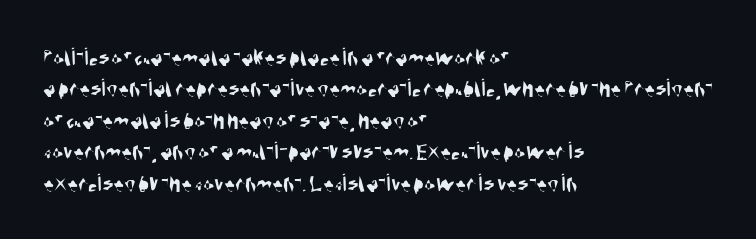
{"underline": "no", "align": "left", "line_spacing_ratio": 1.21, "letter_spacing": "normal", "letter_spacing_em": 0.0, "glyph_px": 26}
